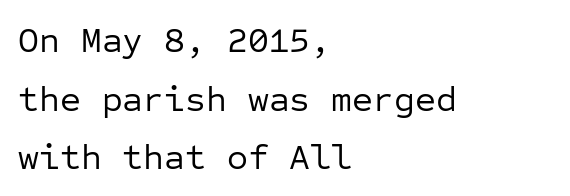
Default kerning and tracking; the words read as compact shapes. Do the characters align in a grid? Yes, the font is monospaced. The rendering uses a moderate line-height, typical for paragraphs. Style check: upright. To sum up the face: it is a sans, with no serifs.
